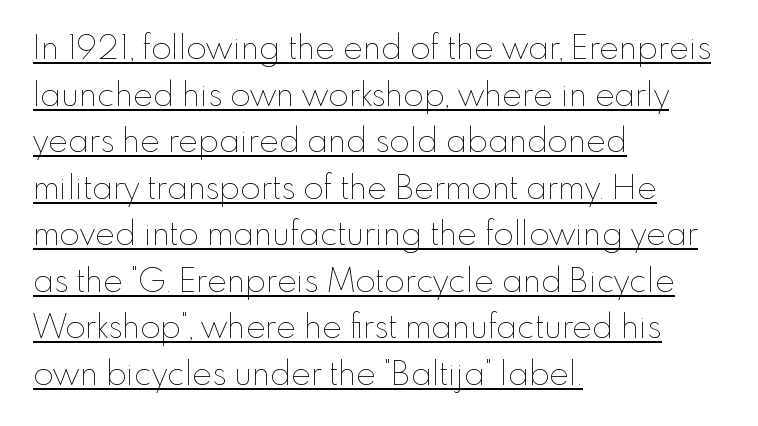
The letterforms sit shoulder to shoulder at normal distance. Looks like regular typesetting: each glyph gets only the width it needs. Looks like someone drew a line under every word here. Stroke mass is kept to a normal reading level or below. A classic flush-left, rag-right setting is used for this passage.
